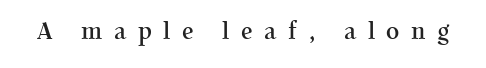
The image shows 23 px text type, upright; set unusually wide letter spacing (+0.5 em), not underlined.
